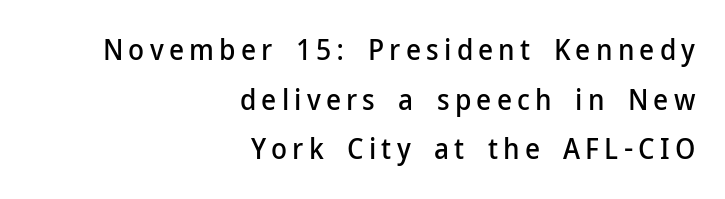
You could not count columns in this text — the font is proportionally spaced. Typeset ragged left — the right edge is the straight one. Type without underlining. The passage shown is typeset with a sans-serif family. Is there any slant? The stems are plumb.
